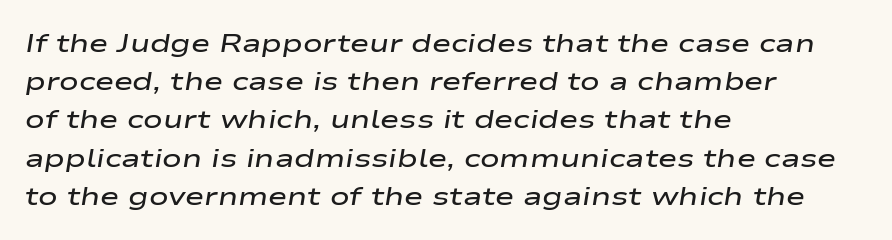
Q: Is the text bold? A: Semi-bold.
Q: Is the text italic (slanted)? A: Yes, it leans right by about 9 degrees.
Q: Is the text underlined? A: No.
Q: How is the paragraph aligned? A: Left-aligned.
Q: Is the spacing between letters normal or unusually wide? A: Normal.
Q: Is the spacing between lines tight, normal or loose? A: Normal.
